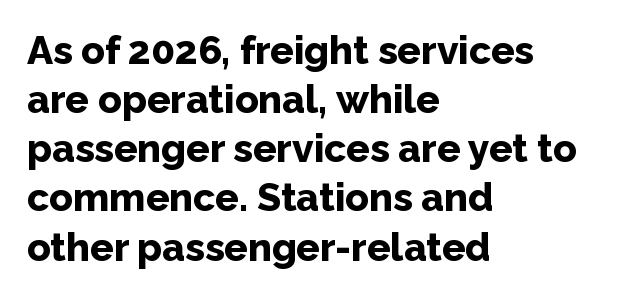
{"serif": "no", "italic": "no", "bold": "yes", "weight": "bold", "width": "normal", "stroke_contrast": "low", "x_height": "medium", "monospaced": "no", "underline": "no", "align": "left", "line_spacing": "normal", "line_spacing_ratio": 1.26, "letter_spacing": "normal", "letter_spacing_em": 0.0, "glyph_px": 39}
